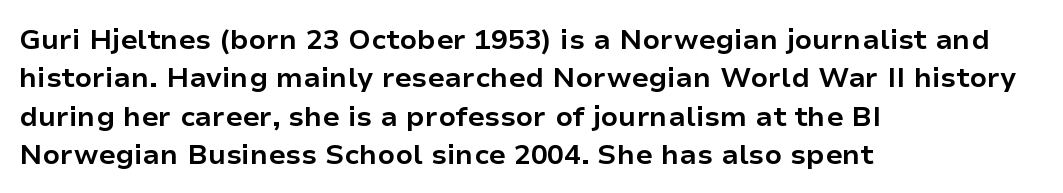
The image shows 28 px bold sans-serif type, upright; set left-aligned, normal line spacing (1.37x), normal letter spacing, not underlined; low stroke contrast and a medium x-height.
